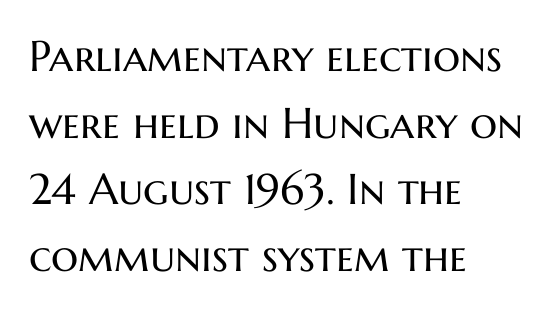
Q: Is the text bold? A: No.
Q: Is the text italic (slanted)? A: No, it is upright.
Q: Is the typeface a serif or a sans-serif typeface? A: Sans-serif.
Q: Is the text underlined? A: No.
Q: How is the paragraph aligned? A: Left-aligned.
Q: Is the spacing between letters normal or unusually wide? A: Normal.
Q: Is the spacing between lines tight, normal or loose? A: Normal.
Q: Width (condensed, normal, or wide)? A: Normal.
Q: Stroke contrast? A: Medium.
Q: x-height? A: Medium.
Q: Monospaced? A: No.
